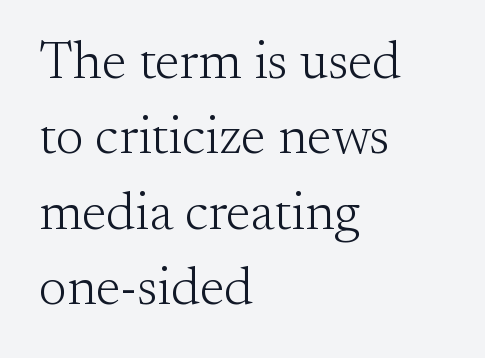
Q: Is the text bold? A: No.
Q: Is the text italic (slanted)? A: No, it is upright.
Q: Is the typeface a serif or a sans-serif typeface? A: Serif.
Q: Is the text underlined? A: No.
Q: How is the paragraph aligned? A: Left-aligned.
Q: Is the spacing between letters normal or unusually wide? A: Normal.
Q: Is the spacing between lines tight, normal or loose? A: Normal.
Q: Width (condensed, normal, or wide)? A: Normal.
Q: Stroke contrast? A: Medium.
Q: x-height? A: Small.
Q: Monospaced? A: No.
